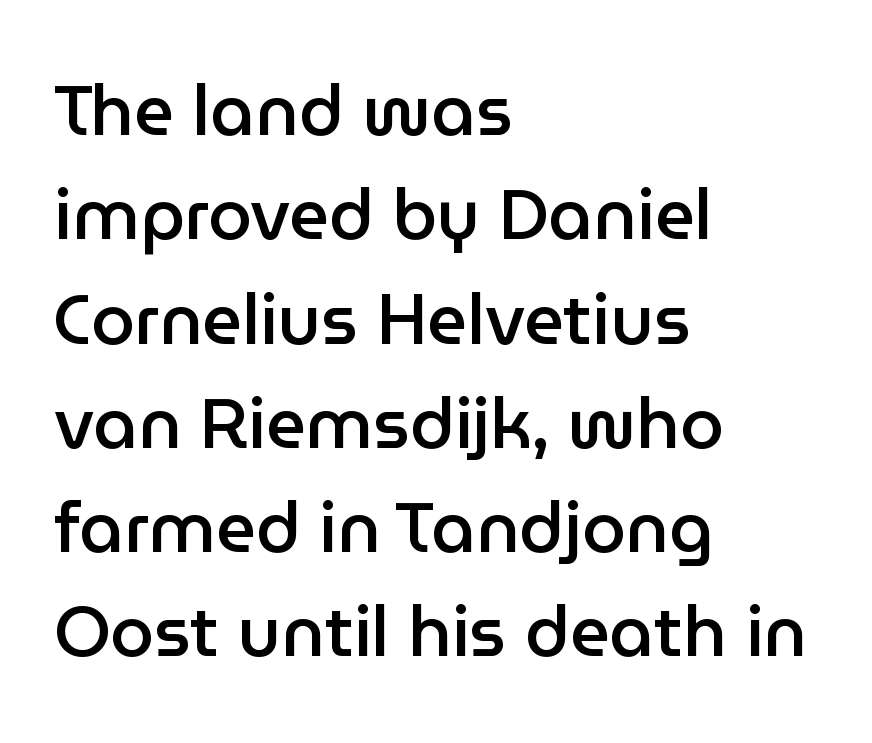
Look at the tracking — it's just the regular setting, nothing added. Every letter is mildly thick-stroked: semibold rather than bold. Varying glyph widths throughout — classic text-font behaviour. The ragged edge is on the right, which tells us the setting is flush left.
